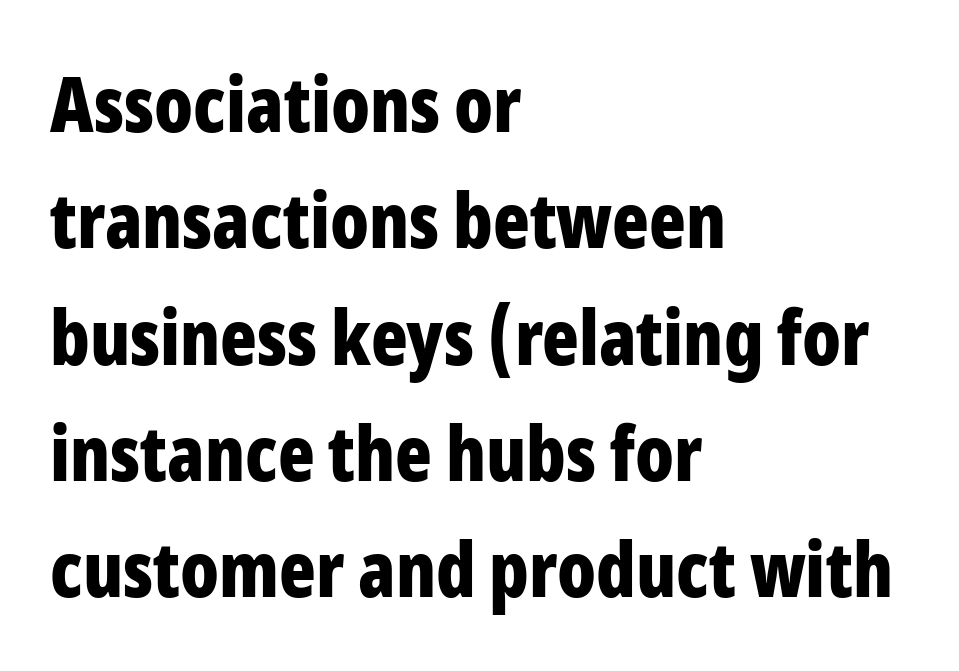
Does the weight exceed regular? Yes, all the way to bold. One glance says typical: line gaps are just what's usual. Any mark beneath the type? The region is blank. Default kerning and tracking; the words read as compact shapes. No italicization has been applied; the sample stays upright. This is sans-serif lettering, the kind often seen on screens and signage.
